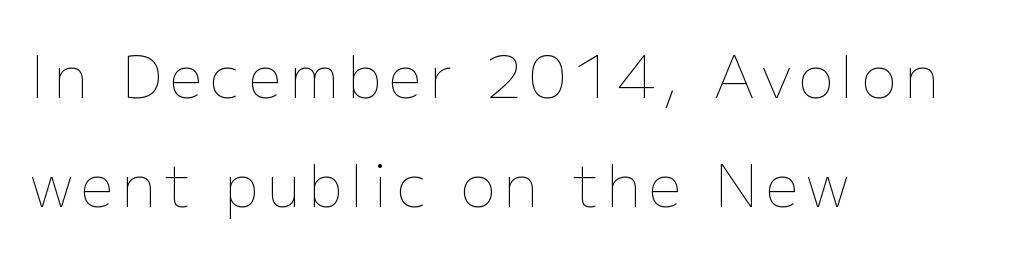
Q: Is the text bold? A: No.
Q: Is the text italic (slanted)? A: No, it is upright.
Q: Is the text underlined? A: No.
Q: How is the paragraph aligned? A: Left-aligned.
Q: Width (condensed, normal, or wide)? A: Normal.
Q: Stroke contrast? A: Low.
Q: x-height? A: Medium.
Q: Monospaced? A: No.
